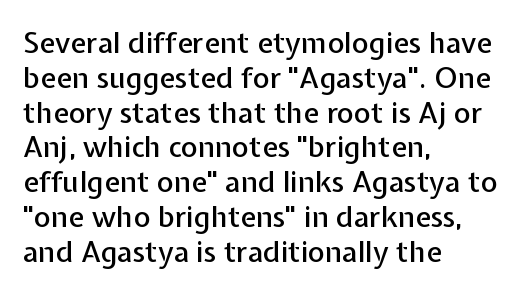
The rendering uses natural spacing where letterforms have individual widths. Alignment: flush left. Does the lettering tilt? It doesn't — this is upright. The face used here is rendered with its standard letterfit.
